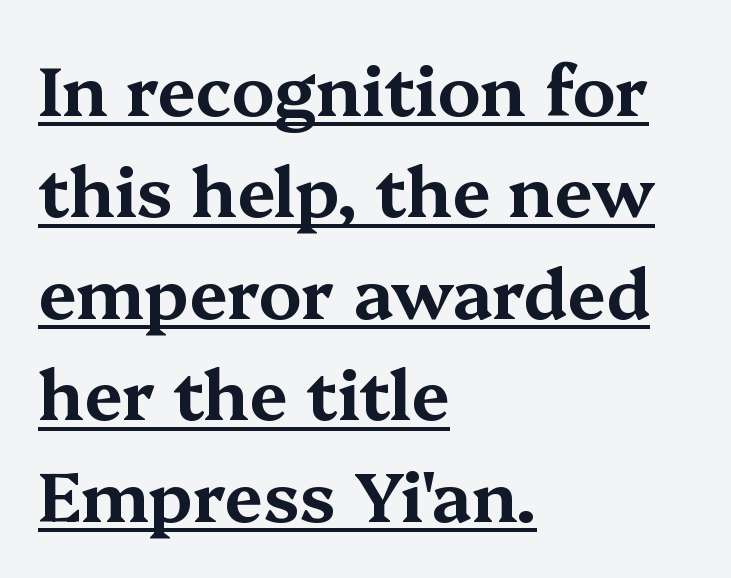
{"serif": "yes", "italic": "no", "width": "wide", "stroke_contrast": "medium", "x_height": "medium", "monospaced": "no", "underline": "yes", "align": "left", "line_spacing": "normal", "line_spacing_ratio": 1.47, "letter_spacing": "normal", "letter_spacing_em": 0.0, "glyph_px": 69}
